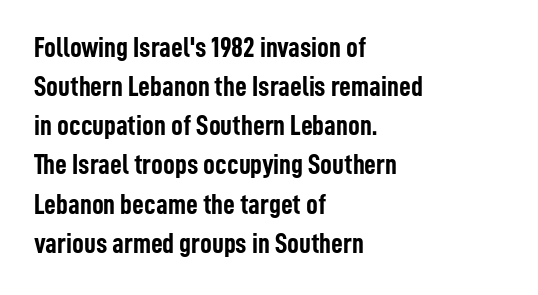
Is there any slant? The stems are plumb. Tracking here is standard; glyphs follow each other at the usual distance. The space beneath each line is pristine and unruled. This rendering uses left alignment, leaving the right contour irregular.
